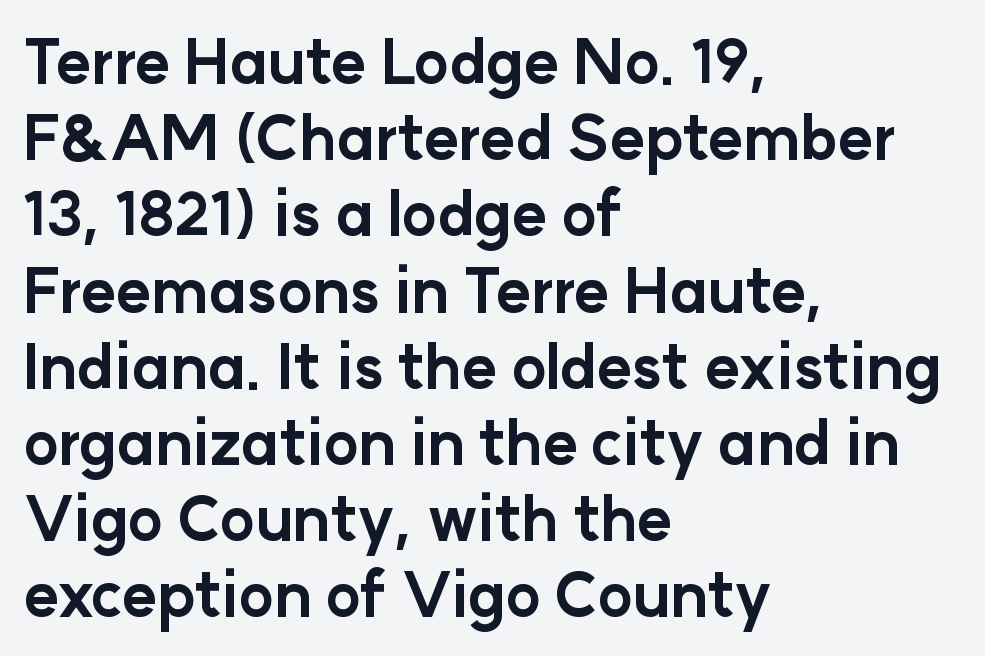
Interline gaps are of average width in this sample. Ordinary non-slanted type is in use. How heavy is the stroke? Heavy — this is a bold. A bare baseline throughout the passage. Compared with typical body copy, the letter spacing here is the same.
